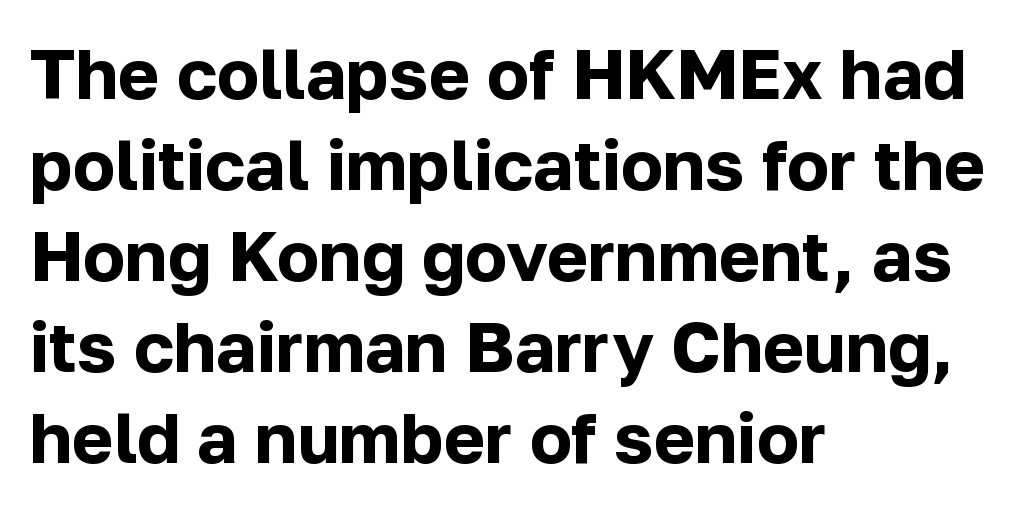
{"serif": "no", "italic": "no", "bold": "yes", "weight": "bold", "width": "normal", "stroke_contrast": "low", "x_height": "medium", "monospaced": "no", "underline": "no", "align": "left", "line_spacing": "normal", "line_spacing_ratio": 1.3, "letter_spacing": "normal", "letter_spacing_em": 0.0, "glyph_px": 70}
